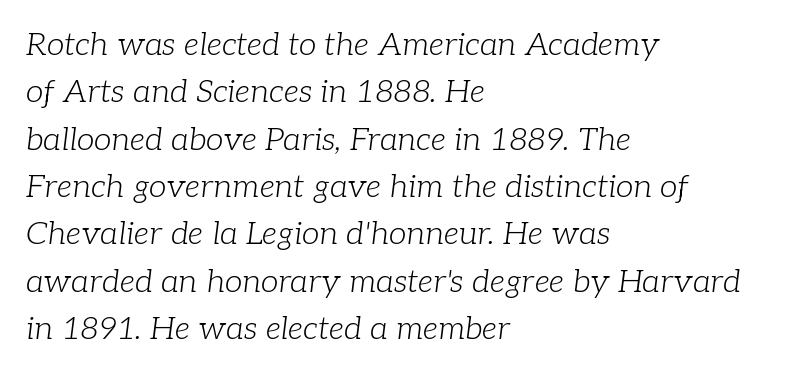
{"serif": "yes", "italic": "yes", "lean": "right", "slant_degrees": 7, "bold": "no", "weight": "light", "width": "normal", "stroke_contrast": "low", "x_height": "medium", "monospaced": "no", "underline": "no", "align": "left", "line_spacing": "normal", "line_spacing_ratio": 1.48, "letter_spacing": "normal", "letter_spacing_em": 0.0, "glyph_px": 32}
